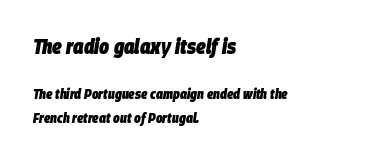
{"italic": "yes", "lean": "right", "slant_degrees": 9, "bold": "yes", "underline": "no", "align": "left", "line_spacing": "normal", "line_spacing_ratio": 1.69, "letter_spacing": "normal", "letter_spacing_em": 0.0, "larger_block": "first", "size_ratio": 1.5, "glyph_px": 21}
